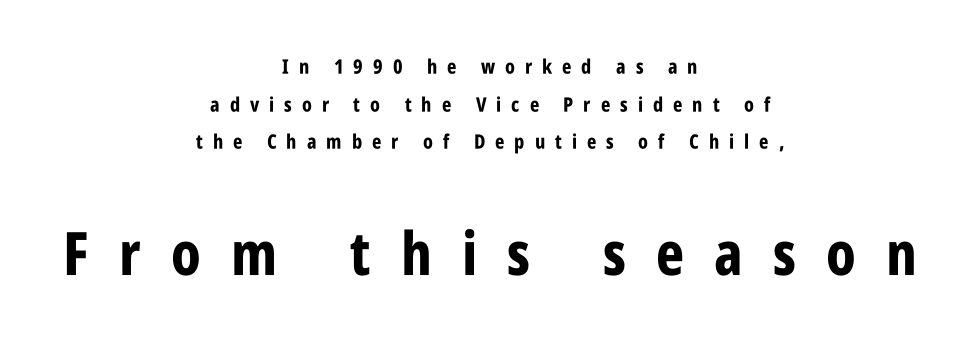
Q: Is the text bold? A: Yes.
Q: Is the text italic (slanted)? A: No, it is upright.
Q: Is the typeface a serif or a sans-serif typeface? A: Sans-serif.
Q: Is the text underlined? A: No.
Q: How is the paragraph aligned? A: Centered.
Q: Is the spacing between letters normal or unusually wide? A: Unusually wide.
Q: Which block of text is set in a larger size, the first (top) or the second (bottom)? A: The second (bottom) one.
Q: Width (condensed, normal, or wide)? A: Condensed.
Q: Stroke contrast? A: Low.
Q: x-height? A: Large.
Q: Monospaced? A: No.
